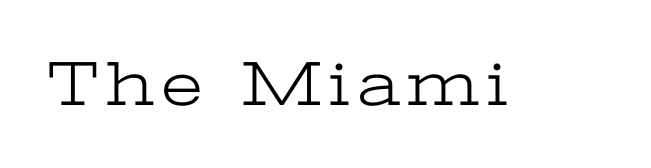
The image shows 64 px light, wide serif type, upright; set not underlined; low stroke contrast and a medium x-height.
